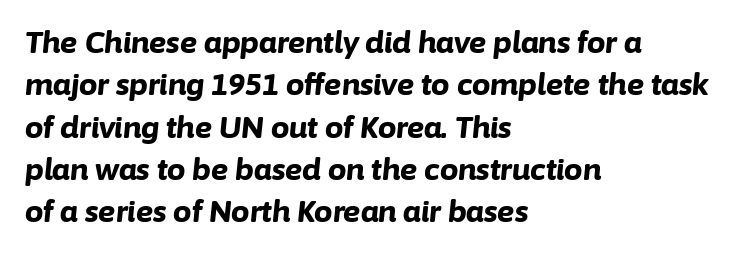
{"italic": "yes", "lean": "right", "slant_degrees": 6, "bold": "yes", "weight": "bold", "width": "normal", "stroke_contrast": "low", "x_height": "medium", "monospaced": "no", "underline": "no", "align": "left", "line_spacing": "normal", "line_spacing_ratio": 1.46, "letter_spacing": "normal", "letter_spacing_em": 0.0, "glyph_px": 29}
